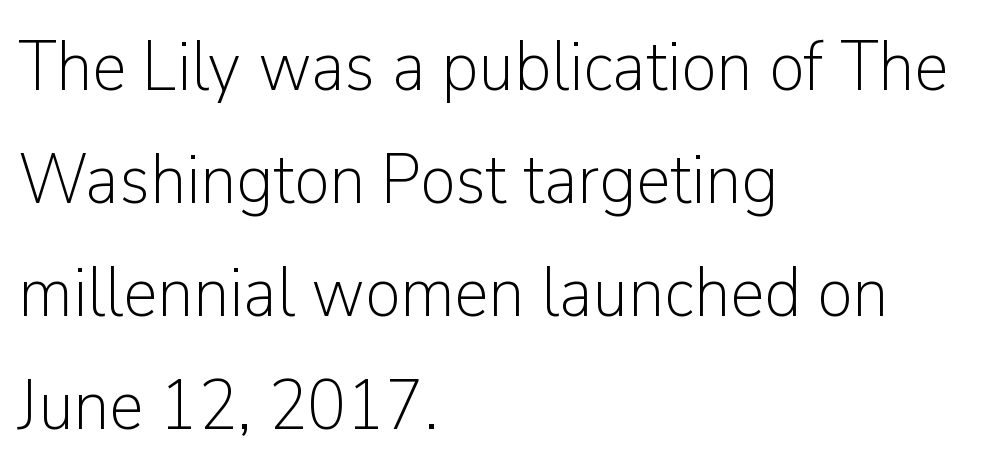
Q: Is the text bold? A: No.
Q: Is the text italic (slanted)? A: No, it is upright.
Q: Is the typeface a serif or a sans-serif typeface? A: Sans-serif.
Q: Is the text underlined? A: No.
Q: How is the paragraph aligned? A: Left-aligned.
Q: Is the spacing between letters normal or unusually wide? A: Normal.
Q: Is the spacing between lines tight, normal or loose? A: Normal.
Q: Width (condensed, normal, or wide)? A: Normal.
Q: Stroke contrast? A: Low.
Q: x-height? A: Medium.
Q: Monospaced? A: No.
